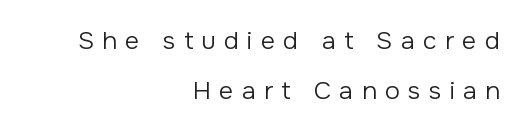
Q: Is the text bold? A: No.
Q: Is the text italic (slanted)? A: No, it is upright.
Q: Is the text underlined? A: No.
Q: How is the paragraph aligned? A: Right-aligned.
Q: Is the spacing between letters normal or unusually wide? A: Unusually wide.
Q: Is the spacing between lines tight, normal or loose? A: Loose.
